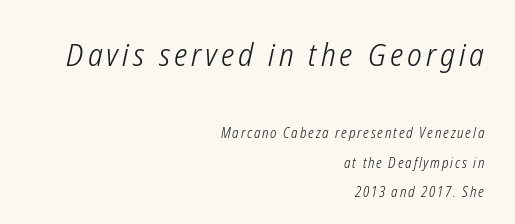
Baseline-to-baseline distance is far greater than the letter height. Is this a fixed-width face? No — the glyphs have proportional, varying widths. Quick note: underline off. Is the stroke heavy? The answer is a plain regular-or-lighter. Italic? Definitely — the glyphs are oblique. Typesetter's note — upper block bumped up in size, lower block left smaller.
